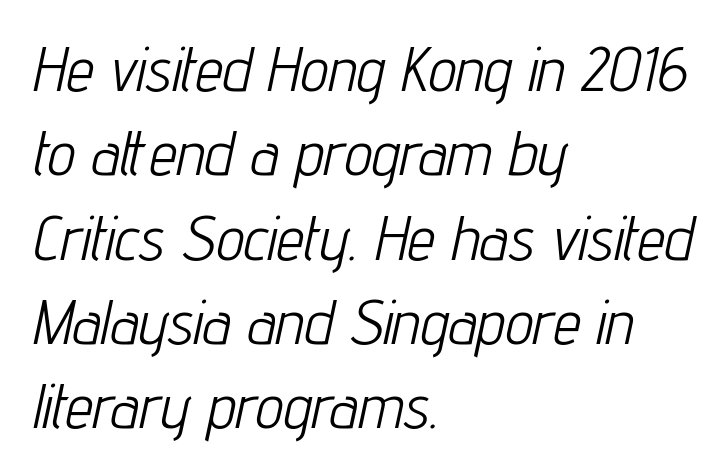
Line beginnings align vertically; line endings do not. Reading down the column, the eye jumps a familiar distance to each next line. This rendering leaves character spacing at its baseline value. Is the type heavy? It reads as light-to-regular instead.
